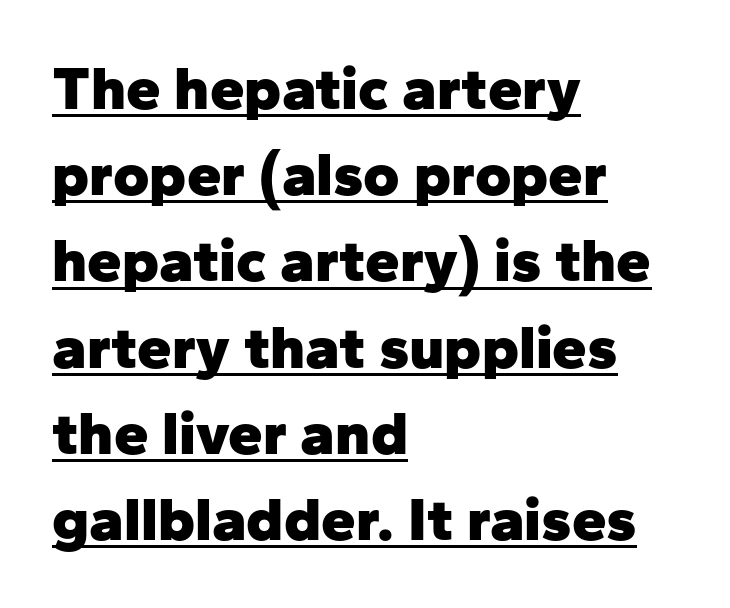
Does the weight exceed regular? Yes, all the way to bold. Rows of type keep a routine distance in the vertical direction. A continuous stroke trails under the words, as in a hyperlink. The passage shown is typeset with a sans-serif family. Does extra space separate the letters? No, they use regular spacing. The passage shown is typed in a proportional face where columns would drift.
